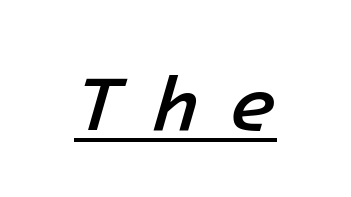
Q: Is the text bold? A: Semi-bold.
Q: Is the text italic (slanted)? A: Yes, it leans right by about 16 degrees.
Q: Is the text underlined? A: Yes.
Q: Is the spacing between letters normal or unusually wide? A: Unusually wide.
Q: Width (condensed, normal, or wide)? A: Normal.
Q: Stroke contrast? A: Low.
Q: x-height? A: Medium.
